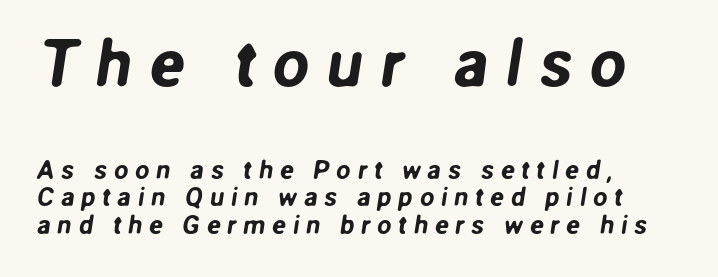
Spacing verdict: proportional, widths tailored to each character. Type without underlining. Observe the absence of serifs on each vertical stroke in this sample. The rendering inserts visible extra space after every character. You get the large type first, then a drop to smaller type.
